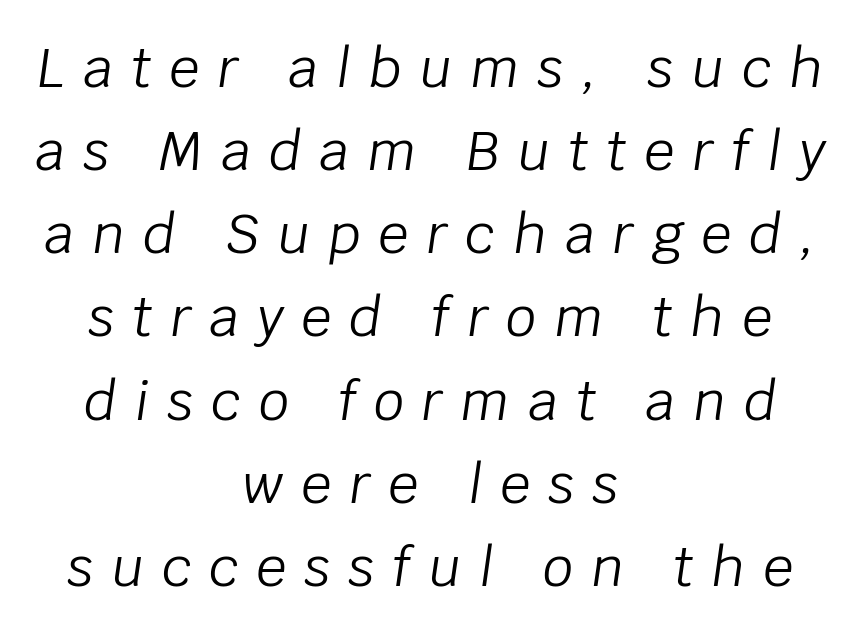
The image shows 54 px light type, italic (leaning right); set centered, normal line spacing (1.54x), unusually wide letter spacing (+0.33 em), not underlined; low stroke contrast and a large x-height.
